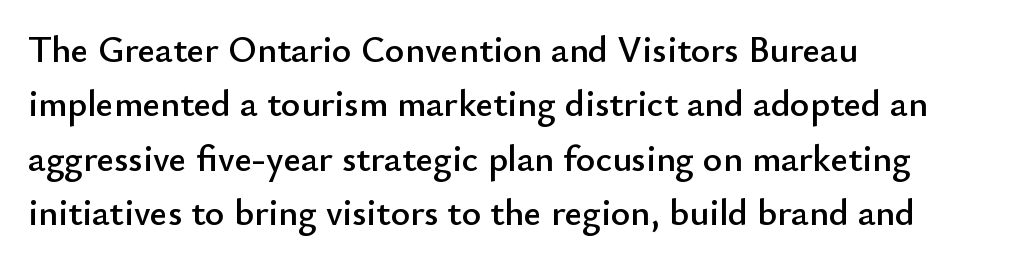
{"serif": "no", "italic": "no", "width": "normal", "stroke_contrast": "low", "x_height": "small", "monospaced": "no", "underline": "no", "align": "left", "line_spacing": "normal", "line_spacing_ratio": 1.47, "letter_spacing": "normal", "letter_spacing_em": 0.0, "glyph_px": 37}
